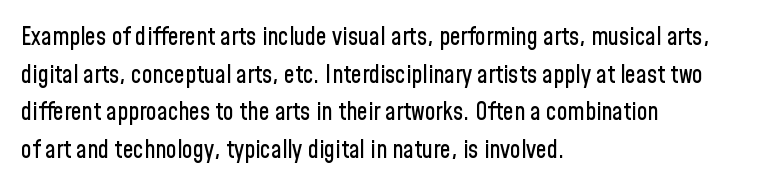
Q: Is the text italic (slanted)? A: No, it is upright.
Q: Is the text underlined? A: No.
Q: How is the paragraph aligned? A: Left-aligned.
Q: Is the spacing between letters normal or unusually wide? A: Normal.
Q: Is the spacing between lines tight, normal or loose? A: Normal.
